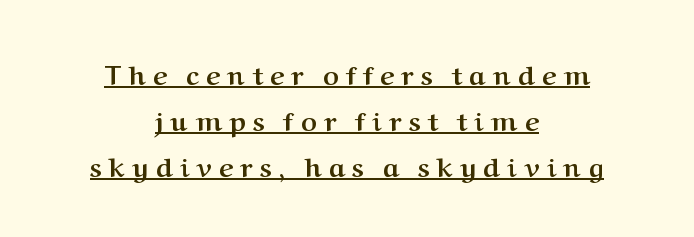
These words are printed bold, with thick strokes throughout. This sample uses expanded letter spacing, leaving extra air between glyphs. The compositor balanced each line on the midline. You can see a thin bar hugging the bottom of the glyphs.
